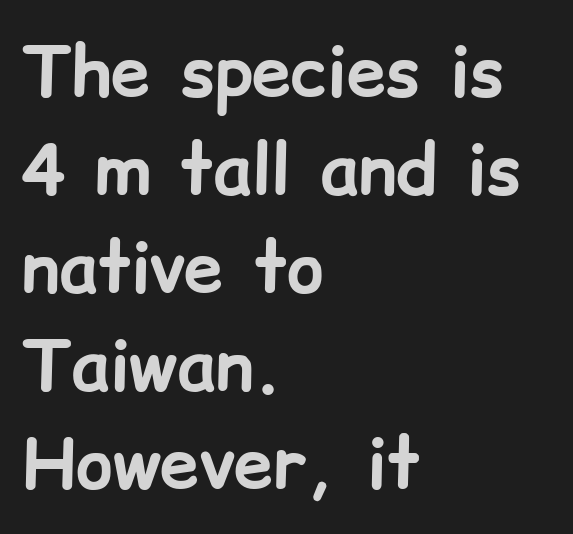
The image shows 70 px bold sans-serif type, upright; set left-aligned, normal line spacing (1.4x), normal letter spacing, not underlined; low stroke contrast and a medium x-height.
